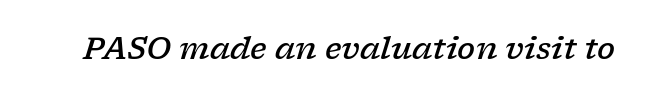
Q: Is the text bold? A: Semi-bold.
Q: Is the text italic (slanted)? A: Yes, it leans right by about 17 degrees.
Q: Is the typeface a serif or a sans-serif typeface? A: Serif.
Q: Is the text underlined? A: No.
Q: Is the spacing between letters normal or unusually wide? A: Normal.
Q: Width (condensed, normal, or wide)? A: Wide.
Q: Stroke contrast? A: Low.
Q: x-height? A: Medium.
Q: Monospaced? A: No.
